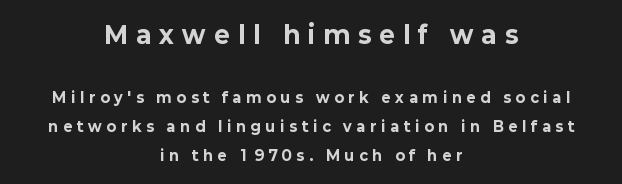
The image shows 24 px bold type, upright; set centered, loose line spacing (2.07x), unusually wide letter spacing (+0.35 em), not underlined; the first (top) block is 1.71x larger.
